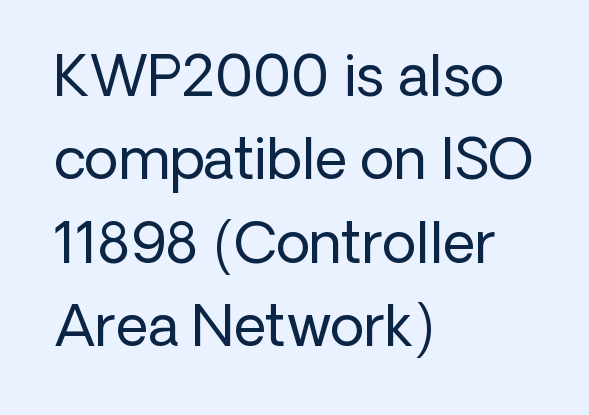
Standard letterfit; no display-style spreading of the glyphs. Look at the bottom of the vertical strokes: they stop flat, with no serifs. This sample keeps an unexceptional amount of space between lines. The weight tops out at a normal text grade.
